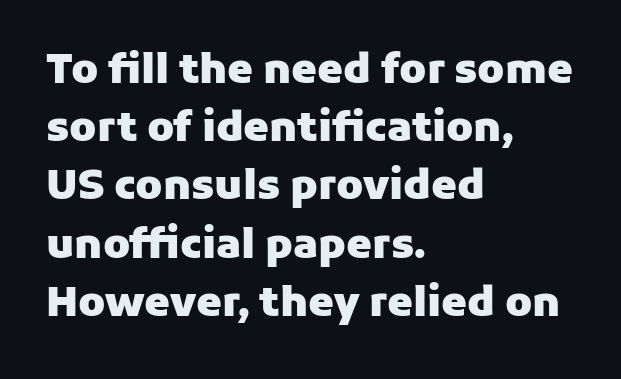
{"serif": "no", "italic": "no", "bold": "yes", "weight": "heavy", "width": "normal", "stroke_contrast": "low", "x_height": "medium", "monospaced": "no", "underline": "no", "align": "left", "line_spacing": "normal", "line_spacing_ratio": 1.42, "letter_spacing": "normal", "letter_spacing_em": 0.0, "glyph_px": 41}
